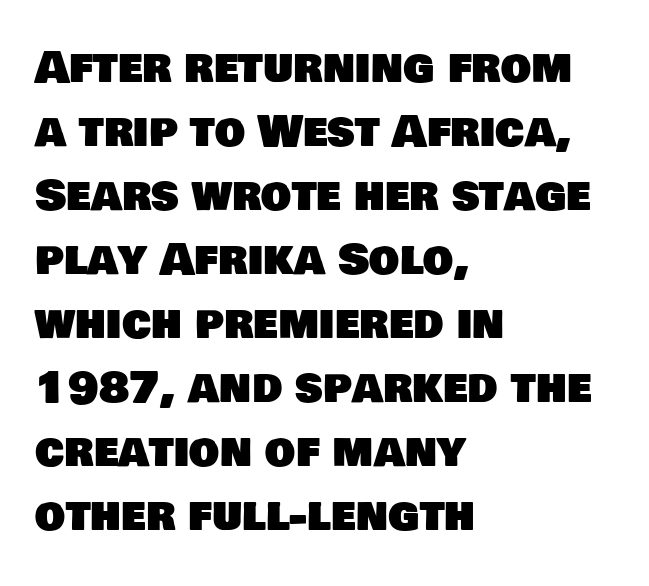
{"serif": "no", "width": "normal", "stroke_contrast": "low", "x_height": "large", "monospaced": "no", "underline": "no", "align": "left", "line_spacing": "normal", "line_spacing_ratio": 1.49, "letter_spacing": "normal", "letter_spacing_em": 0.0, "glyph_px": 43}
